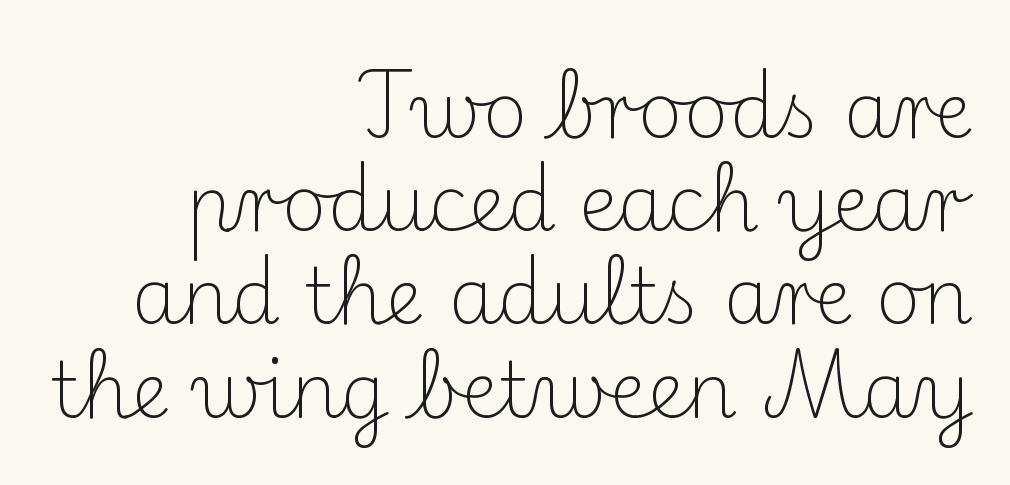
Character widths vary here, with narrow letters taking less room than wide ones. This rendering leaves character spacing at its baseline value. Quick note: not italic, upright. Only glyphs here, with clear space below each row.
